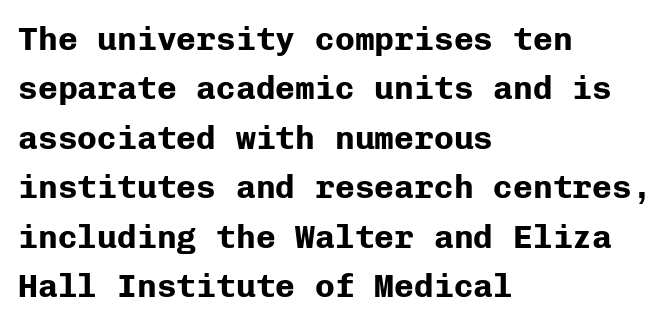
Q: Is the text bold? A: Yes.
Q: Is the text italic (slanted)? A: No, it is upright.
Q: Is the typeface a serif or a sans-serif typeface? A: Sans-serif.
Q: Is the text underlined? A: No.
Q: How is the paragraph aligned? A: Left-aligned.
Q: Is the spacing between letters normal or unusually wide? A: Normal.
Q: Is the spacing between lines tight, normal or loose? A: Normal.
Q: Width (condensed, normal, or wide)? A: Normal.
Q: Stroke contrast? A: Low.
Q: x-height? A: Medium.
Q: Monospaced? A: Yes.
